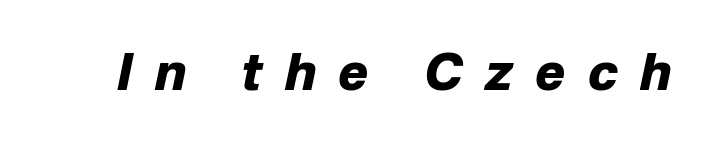
{"italic": "yes", "lean": "right", "slant_degrees": 12, "bold": "yes", "weight": "heavy", "width": "normal", "stroke_contrast": "low", "x_height": "medium", "monospaced": "no", "underline": "no", "letter_spacing": "wide", "letter_spacing_em": 0.44, "glyph_px": 50}
